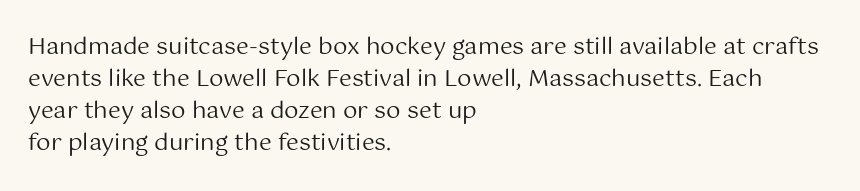
Caption: standard tracking, unaltered. Does the leading feel generous? No, just average. The lines are quadded left. Check the space under the baseline: it is left empty.
